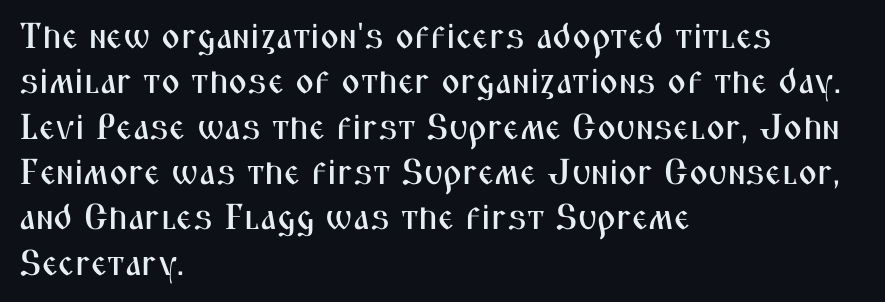
Letterform terminals end flat and unadorned throughout the passage. These lines are rendered in a variable-pitch font. Underlining? Definitely not there. The specimen reads as upright at a glance. A classic flush-left, rag-right setting is used for this passage. The designer left line spacing at the default.
